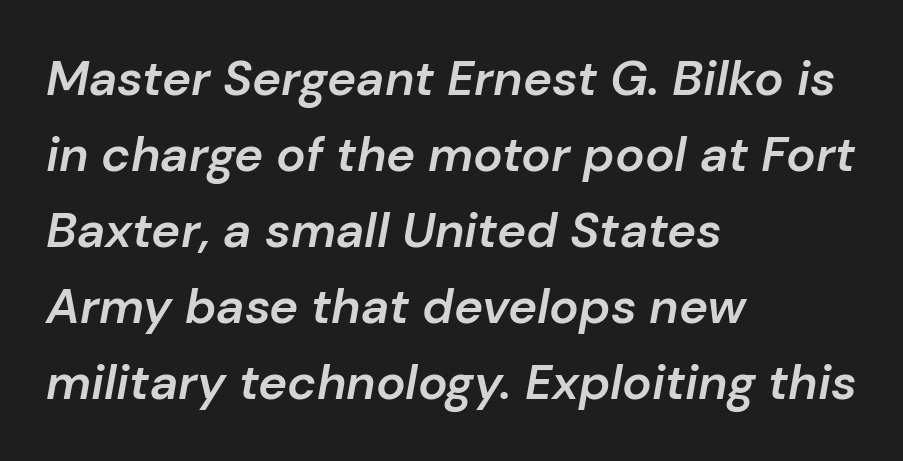
{"italic": "yes", "lean": "right", "slant_degrees": 10, "bold": "semi", "weight": "semibold", "width": "normal", "stroke_contrast": "low", "x_height": "medium", "monospaced": "no", "underline": "no", "align": "left", "line_spacing": "normal", "line_spacing_ratio": 1.55, "letter_spacing": "normal", "letter_spacing_em": 0.0, "glyph_px": 49}
